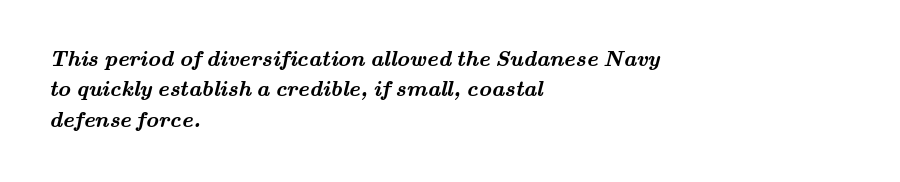
The image shows 22 px bold type; set left-aligned, normal line spacing (1.38x), normal letter spacing, not underlined.
